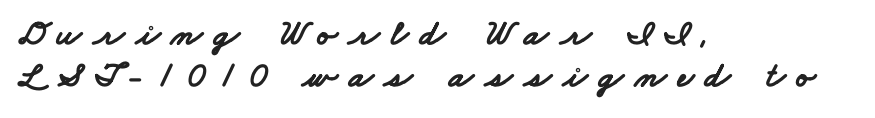
The image shows 36 px bold, wide sans-serif type; set left-aligned, line spacing 1.18x, unusually wide letter spacing (+0.31 em), not underlined; low stroke contrast and a small x-height.
